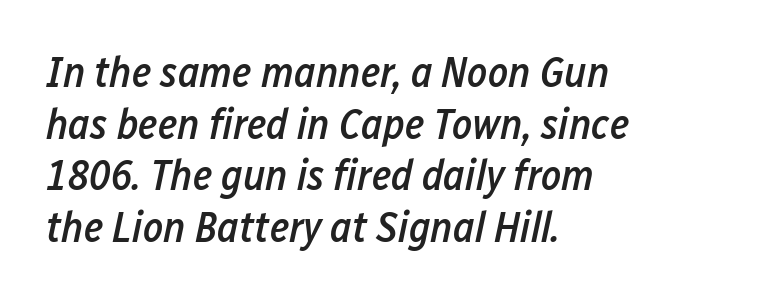
The image shows 43 px semibold, condensed type, italic (leaning right); set left-aligned, line spacing 1.2x, normal letter spacing, not underlined; low stroke contrast and a medium x-height.
